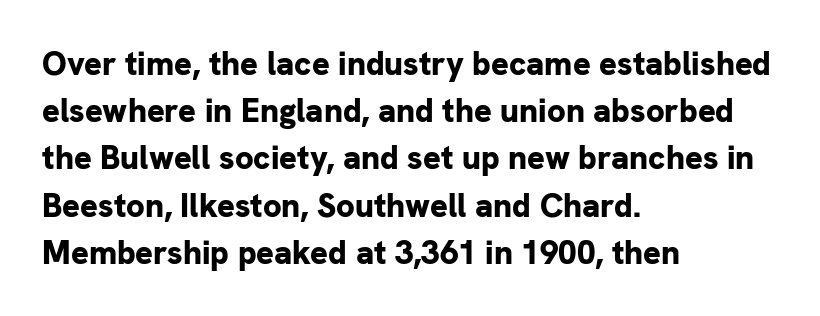
The image shows 33 px bold sans-serif type, upright; set left-aligned, normal line spacing (1.43x), normal letter spacing, not underlined; low stroke contrast and a medium x-height.
